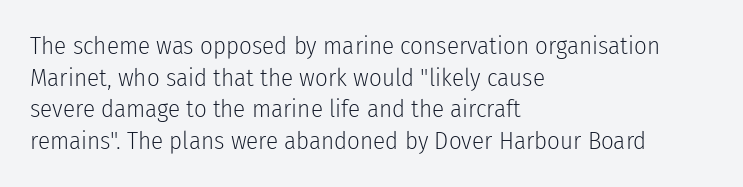
The characters are drawn with everyday or finer stroke widths. The string is rendered with underlining switched off. Leading matches the norm, producing a regular column. This sample uses plain, unmodified letter spacing.
